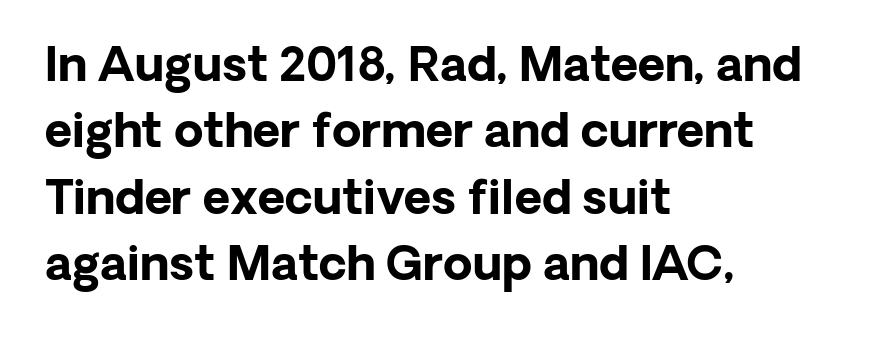
Q: Is the text bold? A: Yes.
Q: Is the text italic (slanted)? A: No, it is upright.
Q: Is the typeface a serif or a sans-serif typeface? A: Sans-serif.
Q: Is the text underlined? A: No.
Q: How is the paragraph aligned? A: Left-aligned.
Q: Is the spacing between letters normal or unusually wide? A: Normal.
Q: Is the spacing between lines tight, normal or loose? A: Normal.
Q: Width (condensed, normal, or wide)? A: Normal.
Q: Stroke contrast? A: Low.
Q: x-height? A: Medium.
Q: Monospaced? A: No.
